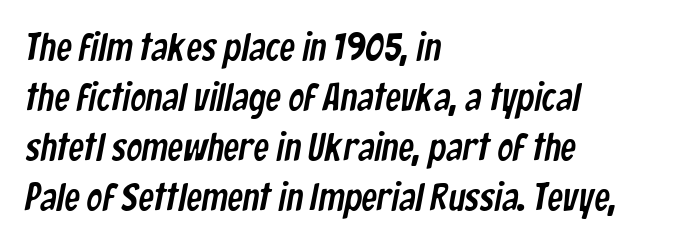
{"serif": "no", "width": "condensed", "stroke_contrast": "low", "x_height": "medium", "monospaced": "no", "underline": "no", "align": "left", "line_spacing": "normal", "line_spacing_ratio": 1.28, "letter_spacing": "normal", "letter_spacing_em": 0.0, "glyph_px": 39}
